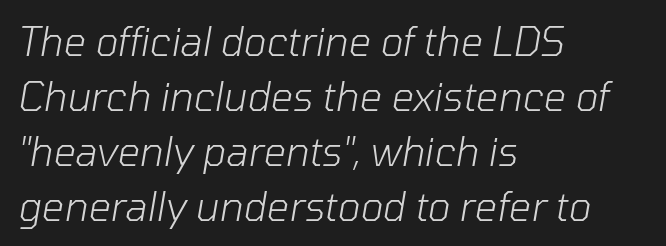
Q: Is the text bold? A: No.
Q: Is the text italic (slanted)? A: Yes, it leans right by about 10 degrees.
Q: Is the text underlined? A: No.
Q: How is the paragraph aligned? A: Left-aligned.
Q: Is the spacing between letters normal or unusually wide? A: Normal.
Q: Is the spacing between lines tight, normal or loose? A: Normal.
Q: Width (condensed, normal, or wide)? A: Normal.
Q: Stroke contrast? A: Low.
Q: x-height? A: Medium.
Q: Monospaced? A: No.
